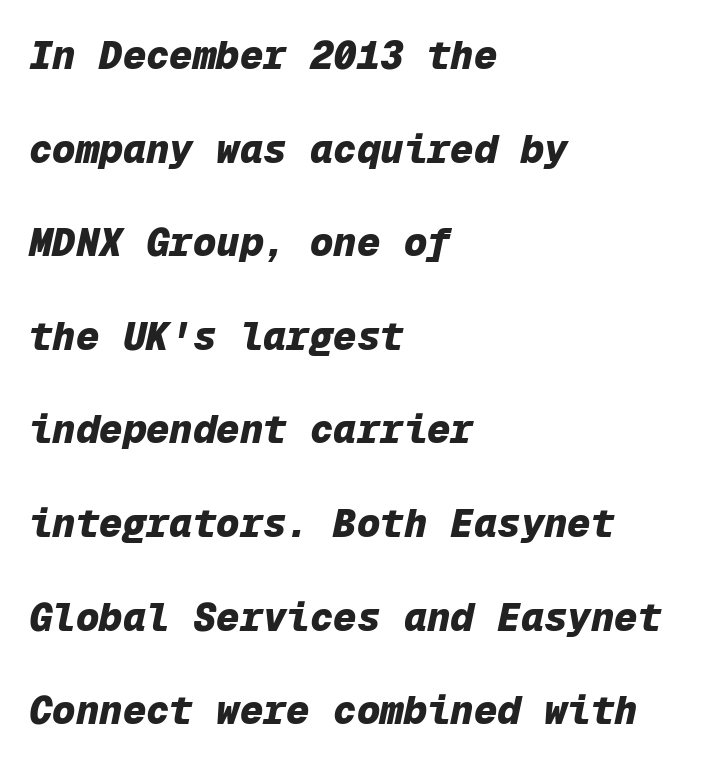
Q: Is the text bold? A: Yes.
Q: Is the text italic (slanted)? A: Yes, it leans right by about 12 degrees.
Q: Is the text underlined? A: No.
Q: How is the paragraph aligned? A: Left-aligned.
Q: Is the spacing between letters normal or unusually wide? A: Normal.
Q: Is the spacing between lines tight, normal or loose? A: Loose.
Q: Width (condensed, normal, or wide)? A: Normal.
Q: Stroke contrast? A: Low.
Q: x-height? A: Medium.
Q: Monospaced? A: Yes.
